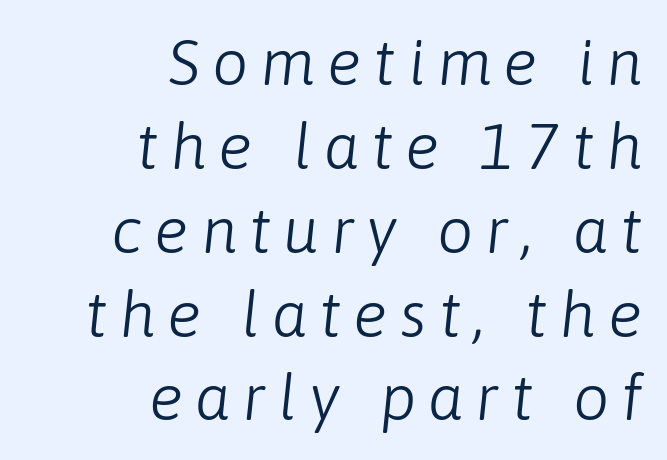
Q: Is the text bold? A: No.
Q: Is the text italic (slanted)? A: Yes, it leans right by about 6 degrees.
Q: Is the text underlined? A: No.
Q: How is the paragraph aligned? A: Right-aligned.
Q: Is the spacing between lines tight, normal or loose? A: Normal.
Q: Width (condensed, normal, or wide)? A: Normal.
Q: Stroke contrast? A: Low.
Q: x-height? A: Medium.
Q: Monospaced? A: No.
